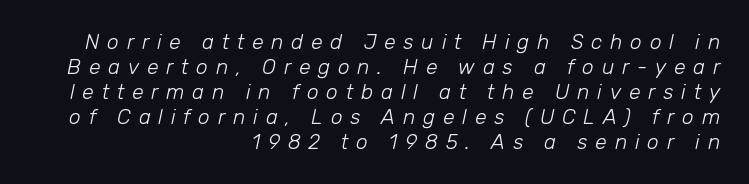
Compared with a typical body face, this is equally light or lighter still. A flush-right, rag-left setting is used for this passage. The tracking reads as deliberately expanded to a designer's eye. Every character sits at an angle, as italics do.
